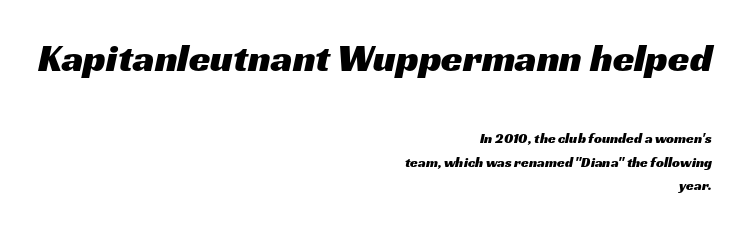
Q: Is the typeface a serif or a sans-serif typeface? A: Sans-serif.
Q: Is the text underlined? A: No.
Q: How is the paragraph aligned? A: Right-aligned.
Q: Is the spacing between letters normal or unusually wide? A: Normal.
Q: Is the spacing between lines tight, normal or loose? A: Normal.
Q: Which block of text is set in a larger size, the first (top) or the second (bottom)? A: The first (top) one.
Q: Width (condensed, normal, or wide)? A: Wide.
Q: Stroke contrast? A: Medium.
Q: x-height? A: Medium.
Q: Monospaced? A: No.
